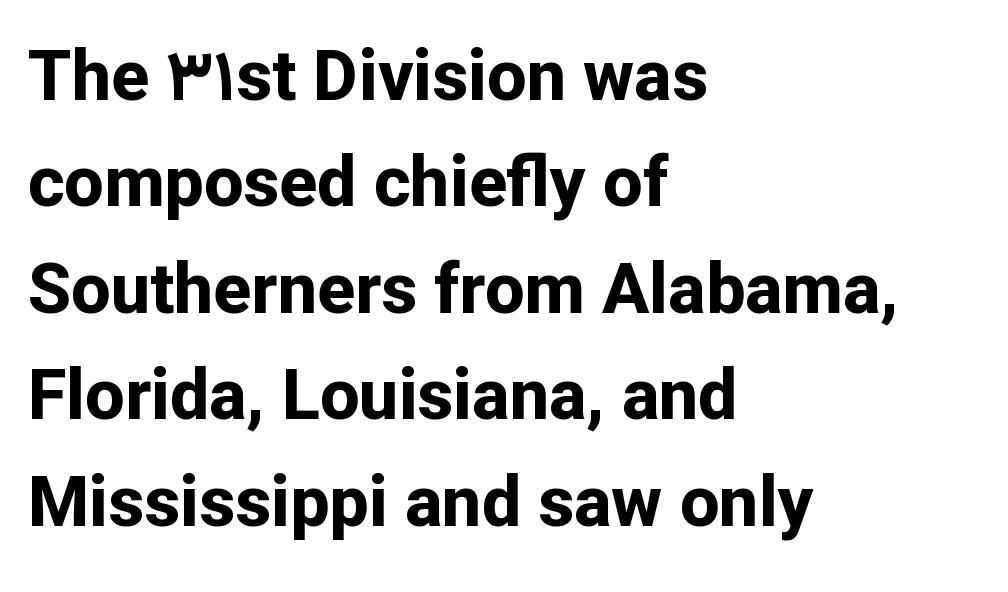
The image shows 70 px bold sans-serif type, upright; set left-aligned, normal line spacing (1.52x), normal letter spacing, not underlined; low stroke contrast and a medium x-height.
